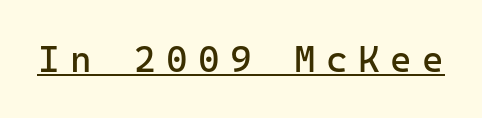
The image shows 37 px regular-weight sans-serif type, upright, monospaced; set unusually wide letter spacing (+0.28 em), underlined; low stroke contrast and a medium x-height.
